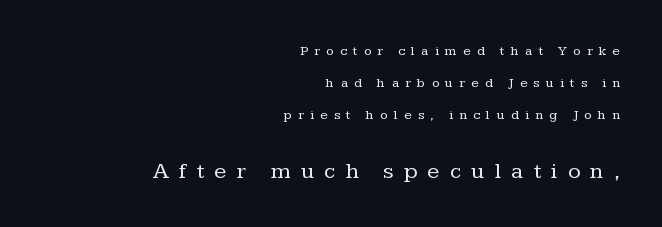
{"italic": "no", "bold": "no", "underline": "no", "align": "right", "line_spacing": "loose", "line_spacing_ratio": 2.3, "letter_spacing": "wide", "letter_spacing_em": 0.44, "larger_block": "second", "size_ratio": 1.64, "glyph_px": 23}
